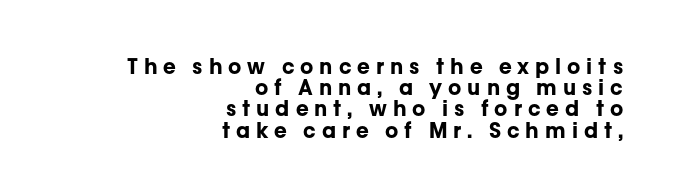
Q: Is the text bold? A: Yes.
Q: Is the text italic (slanted)? A: No, it is upright.
Q: Is the text underlined? A: No.
Q: How is the paragraph aligned? A: Right-aligned.
Q: Is the spacing between letters normal or unusually wide? A: Unusually wide.
Q: Is the spacing between lines tight, normal or loose? A: Tight.
